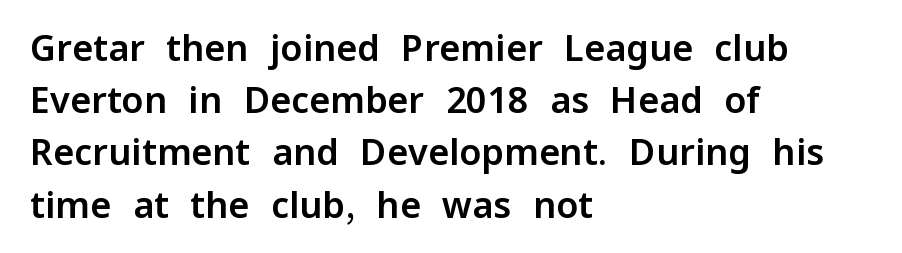
No extra tracking has been applied to these lines. These lines are composed in type without serifs. The vertical gap from one line to the next is medium. Is this a fixed-width face? No — the glyphs have proportional, varying widths. Italic: no, the glyphs are upright roman. The text block is weighted toward the left margin, trailing off unevenly rightward.
